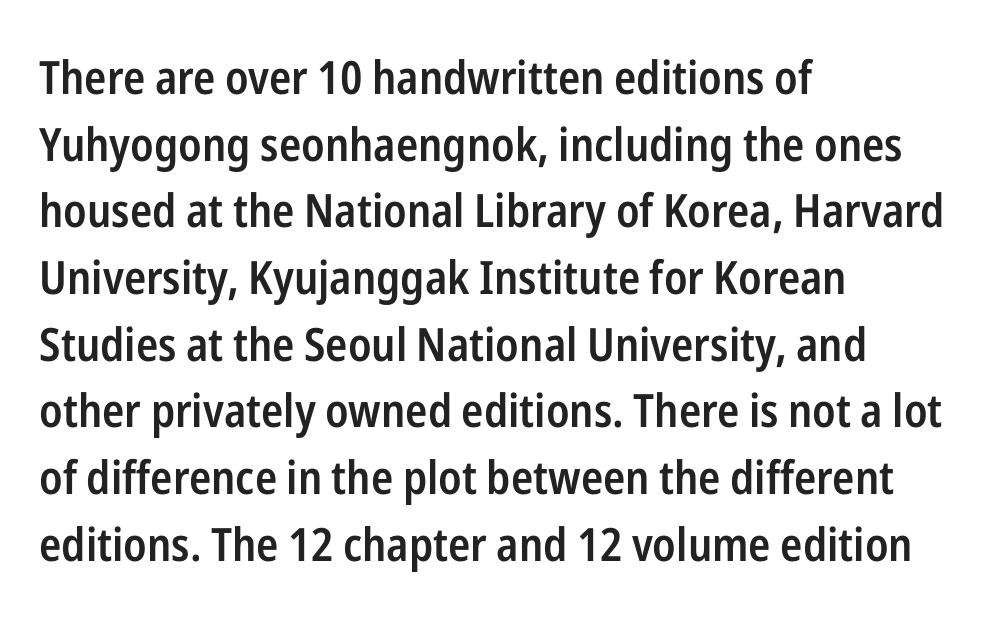
The area under the type is left untouched. Italic: no, the glyphs are upright roman. The passage shown stacks its lines at a standard gap. Between one letter and the next there's only the usual sliver of space. In terms of letterform style, serifs are entirely absent.
